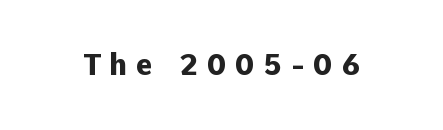
Q: Is the text bold? A: Yes.
Q: Is the text italic (slanted)? A: No, it is upright.
Q: Is the typeface a serif or a sans-serif typeface? A: Sans-serif.
Q: Is the text underlined? A: No.
Q: Is the spacing between letters normal or unusually wide? A: Unusually wide.
Q: Width (condensed, normal, or wide)? A: Normal.
Q: Stroke contrast? A: Low.
Q: x-height? A: Medium.
Q: Monospaced? A: No.
